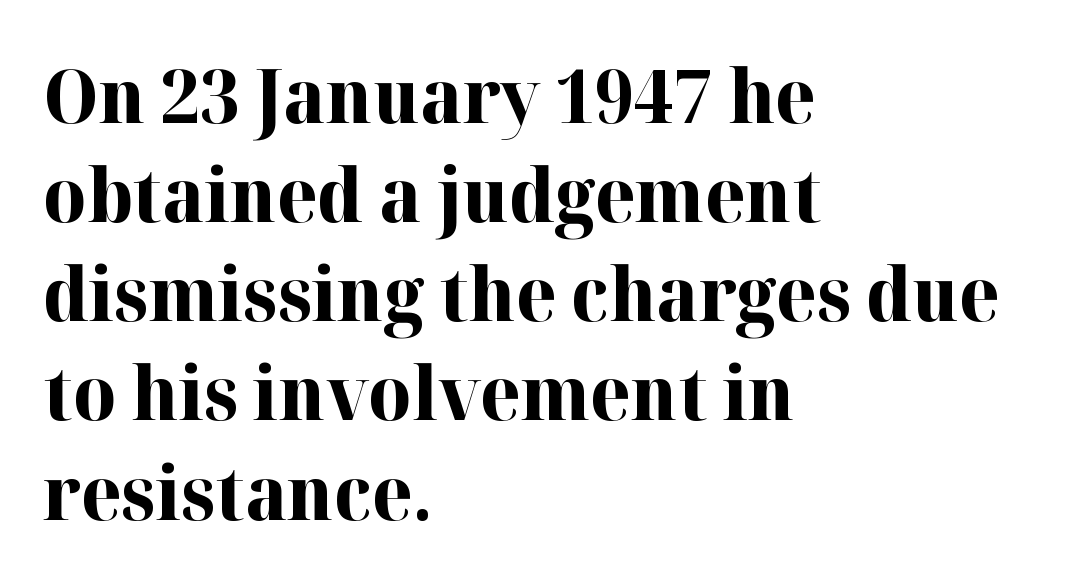
{"serif": "yes", "italic": "no", "bold": "yes", "weight": "bold", "width": "normal", "stroke_contrast": "high", "x_height": "medium", "monospaced": "no", "underline": "no", "align": "left", "line_spacing": "normal", "line_spacing_ratio": 1.34, "letter_spacing": "normal", "letter_spacing_em": 0.0, "glyph_px": 74}
